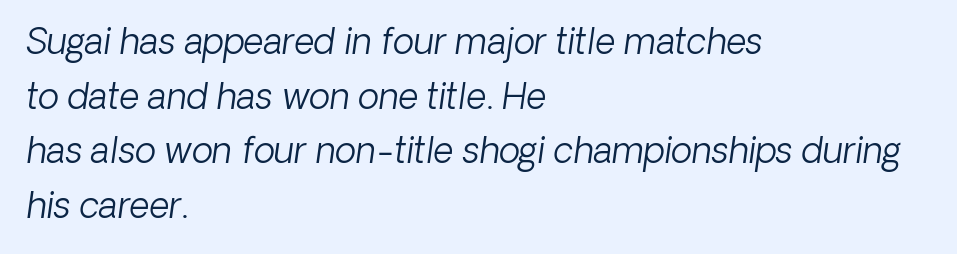
Bare-footed words on every line. You could not count columns in this text — the font is proportionally spaced. Stroke mass is kept to a normal reading level or below. Notice how descenders clear the ascenders below comfortably — that's standard leading. In terms of letterspacing, this is plain default setting.
